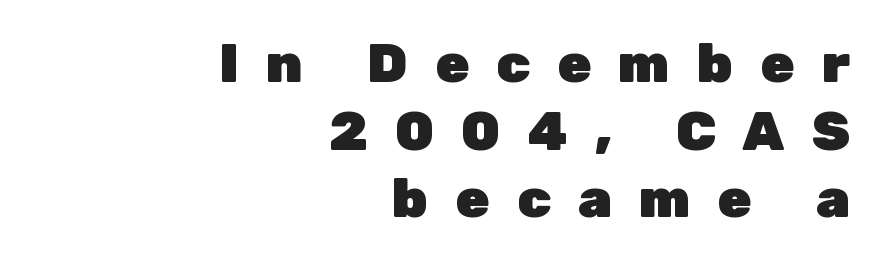
{"serif": "no", "italic": "no", "bold": "yes", "weight": "heavy", "width": "normal", "stroke_contrast": "low", "x_height": "medium", "monospaced": "no", "underline": "no", "align": "right", "line_spacing_ratio": 1.23, "letter_spacing": "wide", "letter_spacing_em": 0.49, "glyph_px": 55}
